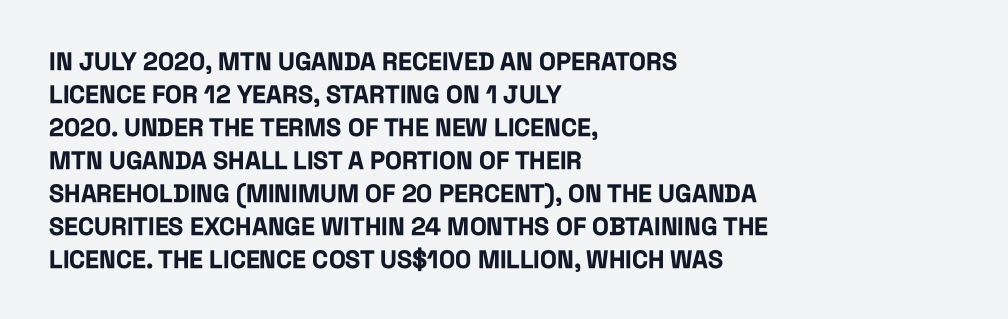
The image shows 25 px bold type, upright; set left-aligned, normal line spacing (1.32x), normal letter spacing, not underlined.
